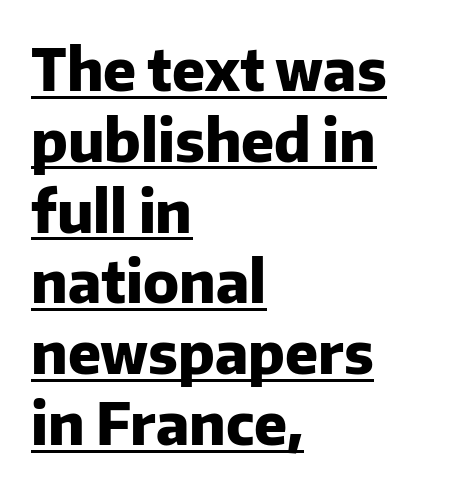
Q: Is the text bold? A: Yes.
Q: Is the text italic (slanted)? A: No, it is upright.
Q: Is the typeface a serif or a sans-serif typeface? A: Sans-serif.
Q: Is the text underlined? A: Yes.
Q: How is the paragraph aligned? A: Left-aligned.
Q: Is the spacing between letters normal or unusually wide? A: Normal.
Q: Width (condensed, normal, or wide)? A: Normal.
Q: Stroke contrast? A: Low.
Q: x-height? A: Medium.
Q: Monospaced? A: No.
